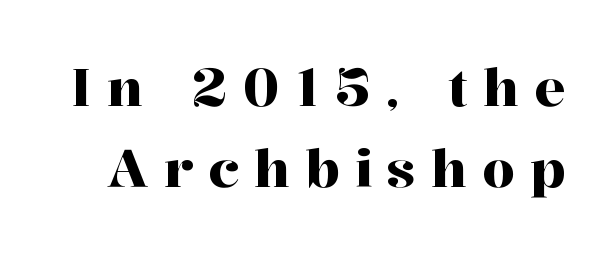
The image shows 52 px serif type, upright; set normal line spacing (1.56x), unusually wide letter spacing (+0.29 em), not underlined; high stroke contrast and a medium x-height.
